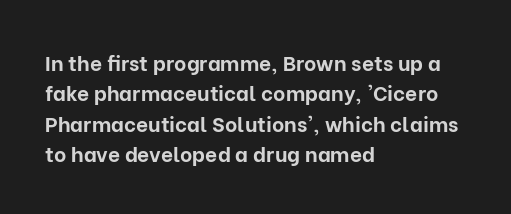
Notice how the stems are strictly vertical — no italics here. These words are printed bold, with thick strokes throughout. Leading: standard. You could call the tracking neutral — neither tight nor loose. The rendering anchors every line to the left-hand side. The words here are not underlined.
